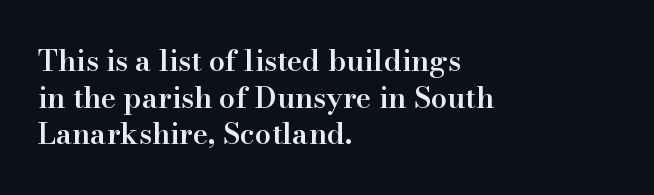
The image shows 29 px semibold serif type, upright; set left-aligned, normal line spacing (1.26x), normal letter spacing, not underlined; high stroke contrast and a small x-height.
